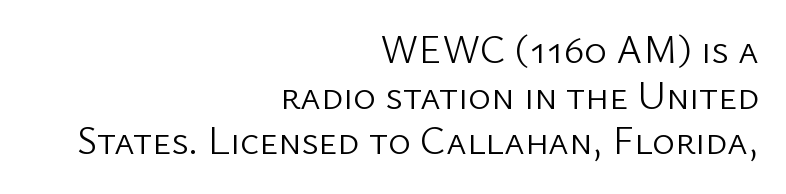
{"serif": "no", "italic": "no", "bold": "no", "weight": "light", "width": "normal", "stroke_contrast": "low", "x_height": "medium", "monospaced": "no", "underline": "no", "align": "right", "line_spacing_ratio": 1.17, "letter_spacing": "normal", "letter_spacing_em": 0.0, "glyph_px": 39}
